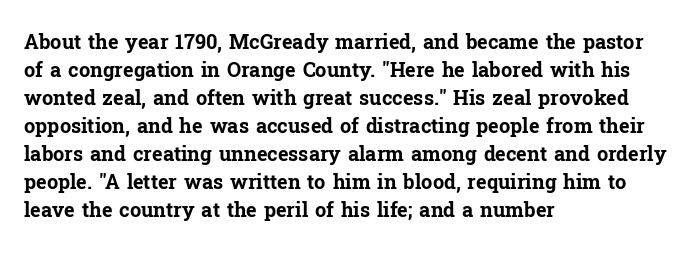
The image shows 20 px bold type, upright; set left-aligned, normal line spacing (1.4x), normal letter spacing, not underlined.
